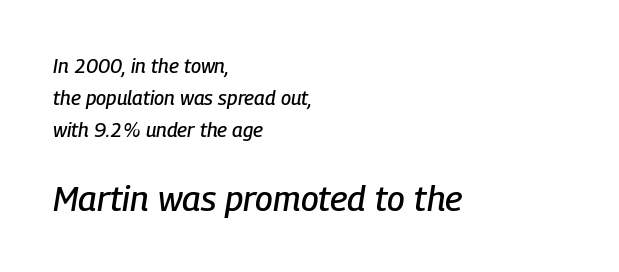
Q: Is the text italic (slanted)? A: Yes, it leans right by about 9 degrees.
Q: Is the text underlined? A: No.
Q: How is the paragraph aligned? A: Left-aligned.
Q: Is the spacing between letters normal or unusually wide? A: Normal.
Q: Is the spacing between lines tight, normal or loose? A: Normal.
Q: Which block of text is set in a larger size, the first (top) or the second (bottom)? A: The second (bottom) one.
Q: Width (condensed, normal, or wide)? A: Condensed.
Q: Stroke contrast? A: Low.
Q: x-height? A: Medium.
Q: Monospaced? A: No.
